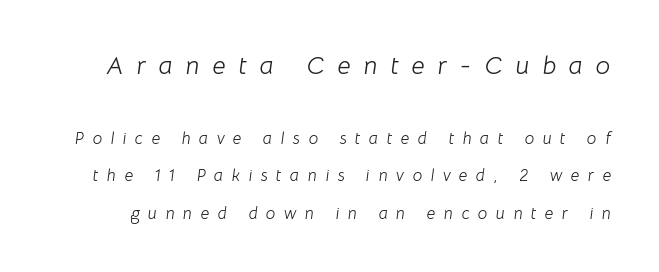
Has an underline been added? It has not. Would a proofreader flag this as italicized? Yes. Successive baselines arrive slowly, with a big drop between each. Summary of weight: not heavy and not bold. Size contrast runs from large at the top to small at the bottom.
